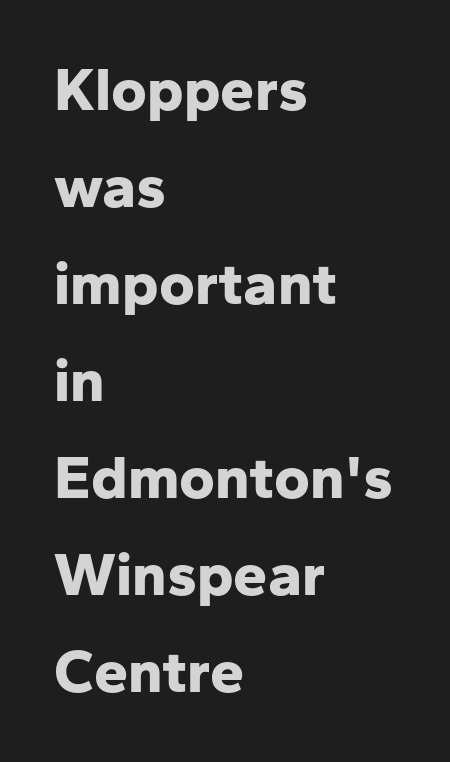
Q: Is the text bold? A: Yes.
Q: Is the text italic (slanted)? A: No, it is upright.
Q: Is the typeface a serif or a sans-serif typeface? A: Sans-serif.
Q: Is the text underlined? A: No.
Q: How is the paragraph aligned? A: Left-aligned.
Q: Is the spacing between letters normal or unusually wide? A: Normal.
Q: Is the spacing between lines tight, normal or loose? A: Normal.
Q: Width (condensed, normal, or wide)? A: Normal.
Q: Stroke contrast? A: Low.
Q: x-height? A: Medium.
Q: Monospaced? A: No.
